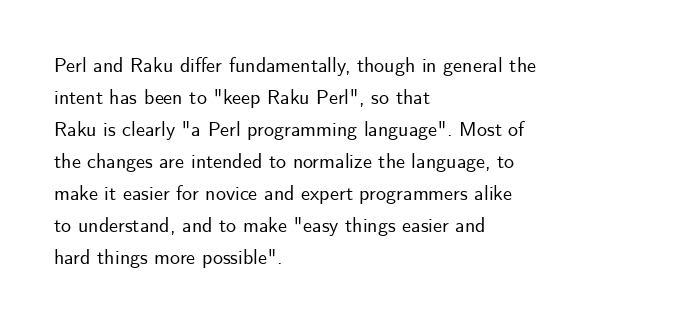
The image shows 20 px text type, upright; set left-aligned, normal line spacing (1.6x), normal letter spacing, not underlined.
